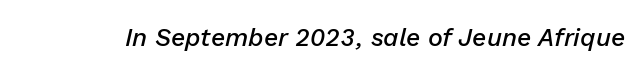
The image shows 25 px text type, italic (leaning right); set normal letter spacing, not underlined.
